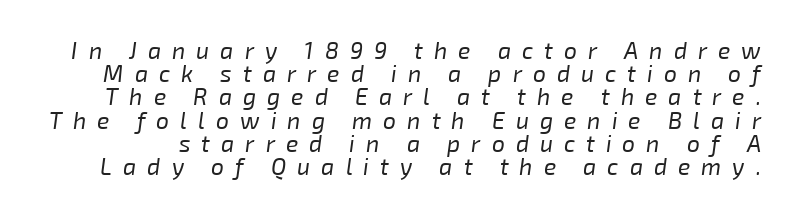
The image shows 23 px text type, italic (leaning right); set tight line spacing (1.01x), unusually wide letter spacing (+0.48 em), not underlined.
